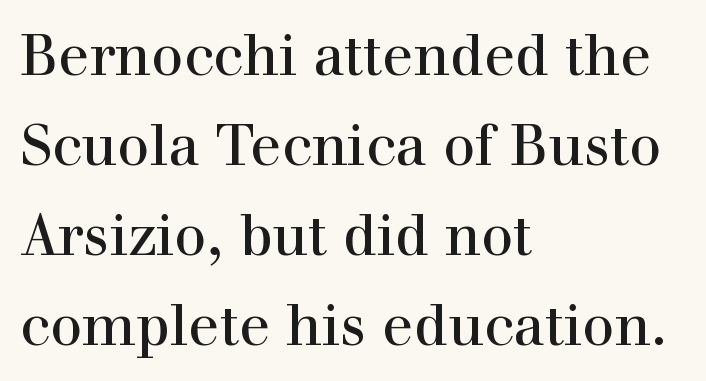
{"serif": "yes", "italic": "no", "width": "normal", "x_height": "medium", "monospaced": "no", "underline": "no", "align": "left", "line_spacing": "normal", "line_spacing_ratio": 1.58, "letter_spacing": "normal", "letter_spacing_em": 0.0, "glyph_px": 57}
